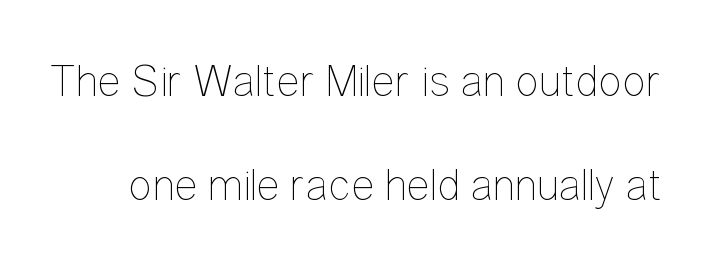
The image shows 45 px thin, condensed type, upright; set loose line spacing (2.31x), normal letter spacing, not underlined; low stroke contrast and a medium x-height.
